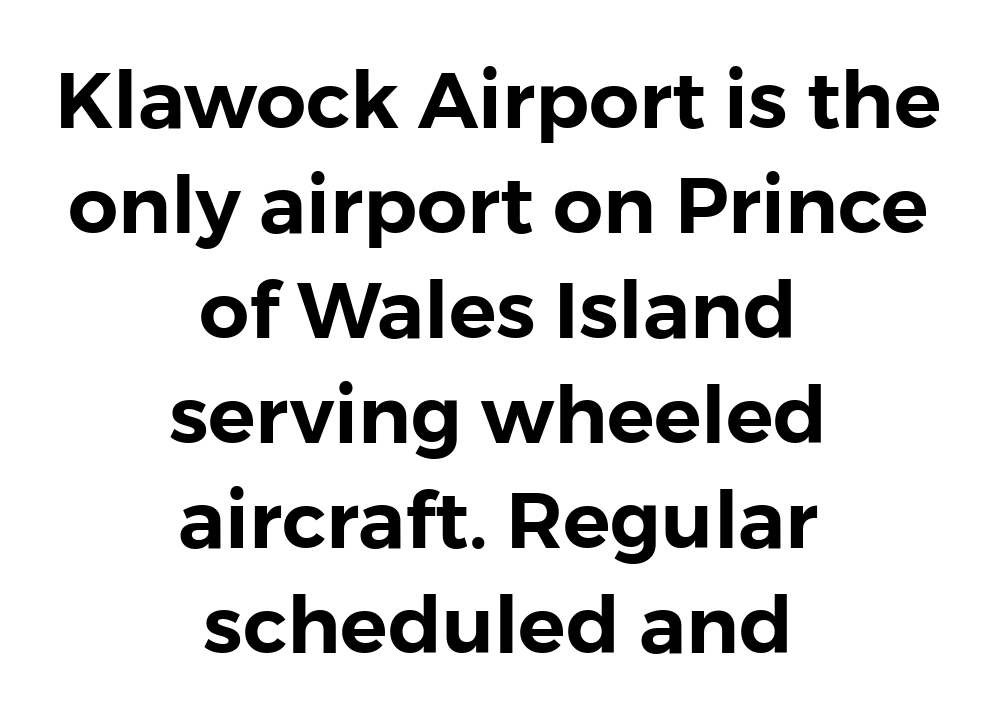
{"serif": "no", "italic": "no", "width": "normal", "stroke_contrast": "low", "x_height": "medium", "monospaced": "no", "underline": "no", "align": "center", "line_spacing": "normal", "line_spacing_ratio": 1.33, "letter_spacing": "normal", "letter_spacing_em": 0.0, "glyph_px": 79}
